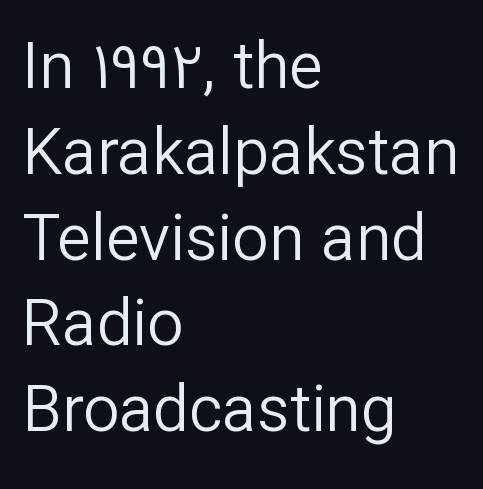
{"serif": "no", "italic": "no", "bold": "no", "weight": "regular", "width": "normal", "stroke_contrast": "low", "x_height": "medium", "monospaced": "no", "underline": "no", "align": "left", "line_spacing": "normal", "line_spacing_ratio": 1.34, "letter_spacing": "normal", "letter_spacing_em": 0.0, "glyph_px": 64}
